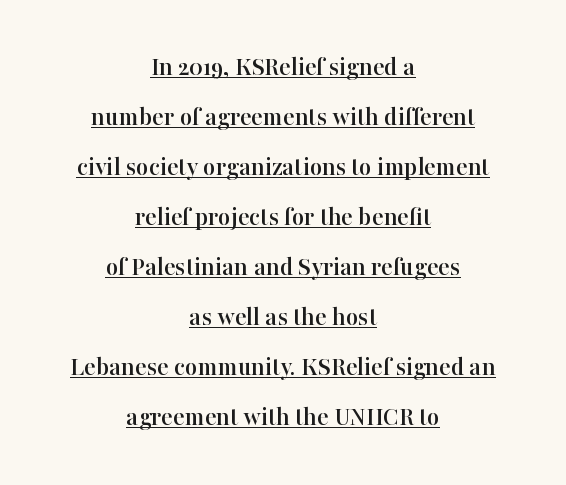
{"italic": "no", "underline": "yes", "align": "center", "line_spacing_ratio": 1.85, "letter_spacing": "normal", "letter_spacing_em": 0.0, "glyph_px": 27}
